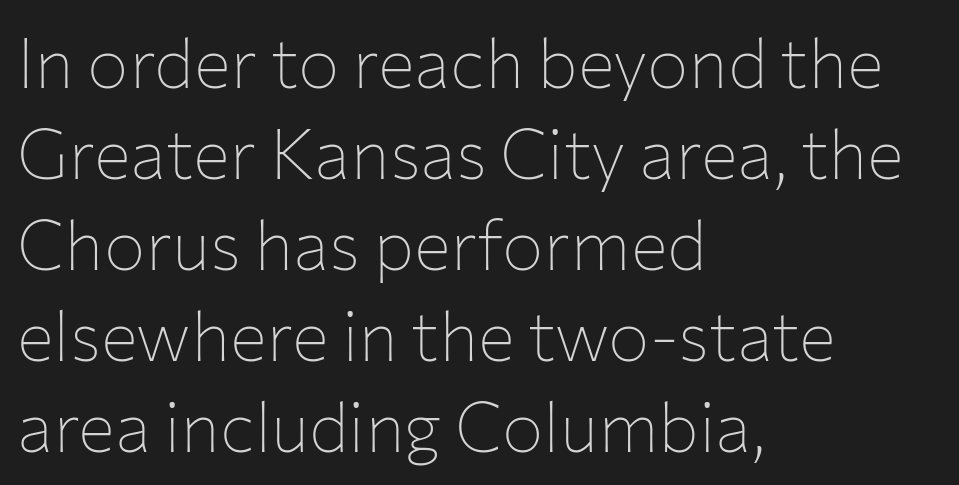
The image shows 69 px thin sans-serif type, upright; set left-aligned, normal line spacing (1.32x), normal letter spacing, not underlined; low stroke contrast and a medium x-height.
